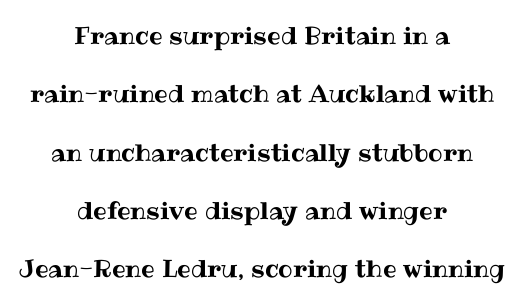
Q: Is the text italic (slanted)? A: No, it is upright.
Q: Is the text underlined? A: No.
Q: How is the paragraph aligned? A: Centered.
Q: Is the spacing between letters normal or unusually wide? A: Normal.
Q: Is the spacing between lines tight, normal or loose? A: Loose.
